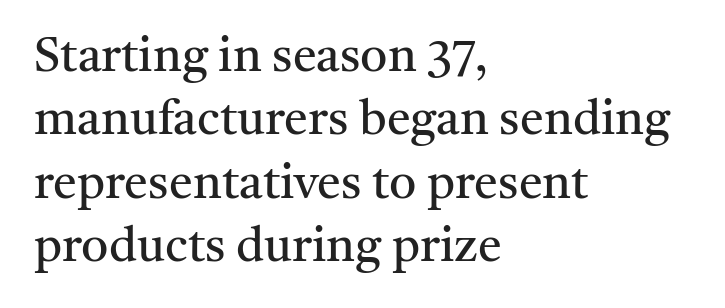
A roman cut, with each character standing at attention. No word sits above an underline. The rag falls on the right side of this text block. Nobody touched the tracking dial on this one.
